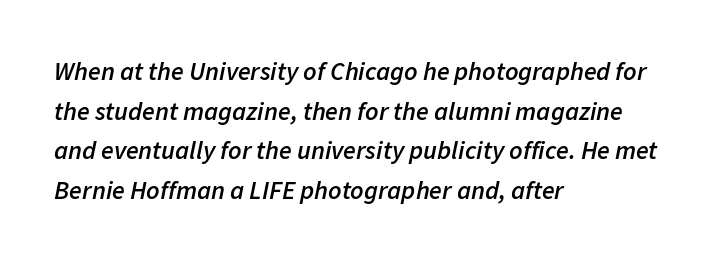
Q: Is the text bold? A: Semi-bold.
Q: Is the text italic (slanted)? A: Yes, it leans right by about 11 degrees.
Q: Is the text underlined? A: No.
Q: How is the paragraph aligned? A: Left-aligned.
Q: Is the spacing between letters normal or unusually wide? A: Normal.
Q: Is the spacing between lines tight, normal or loose? A: Normal.
